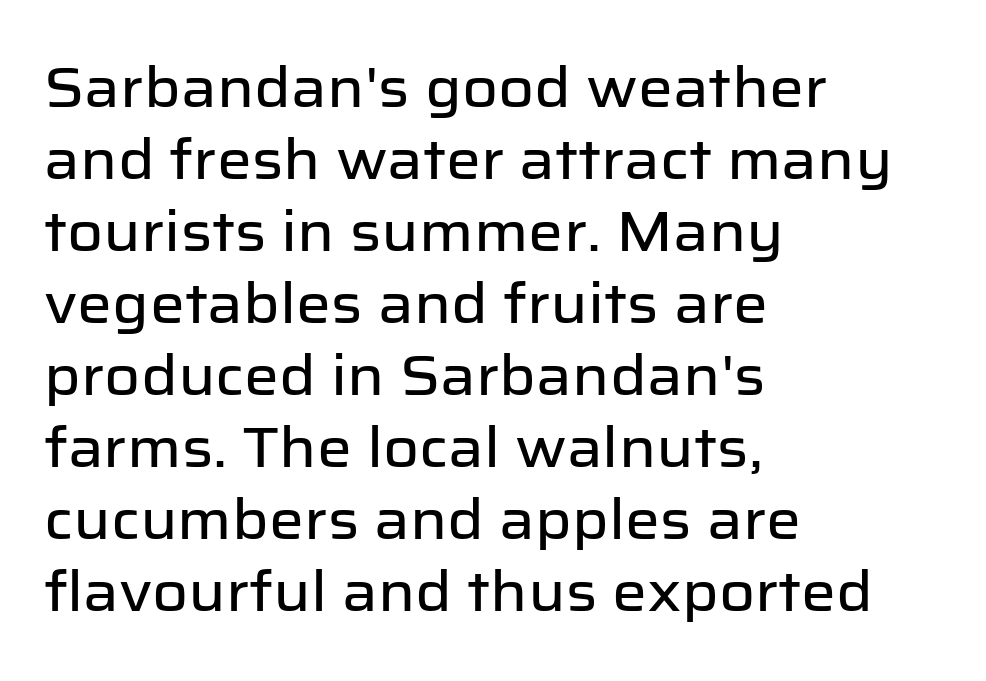
The image shows 55 px sans-serif type, upright; set left-aligned, normal line spacing (1.31x), normal letter spacing, not underlined; low stroke contrast and a medium x-height.
